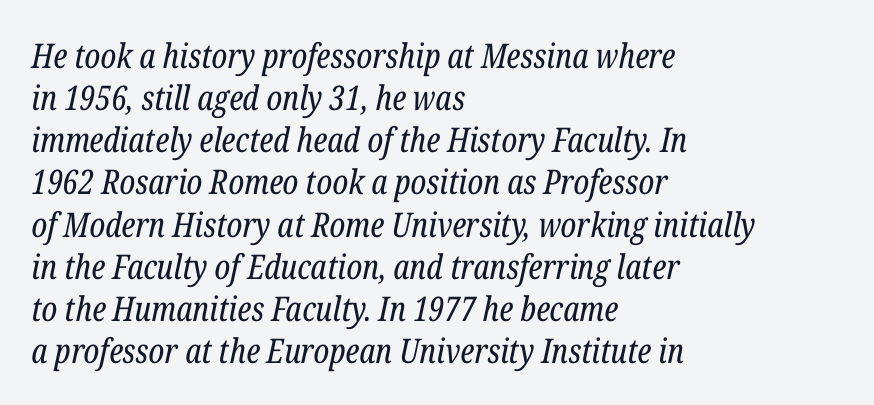
Q: Is the text bold? A: No.
Q: Is the text italic (slanted)? A: Yes, it leans right by about 12 degrees.
Q: Is the typeface a serif or a sans-serif typeface? A: Serif.
Q: Is the text underlined? A: No.
Q: How is the paragraph aligned? A: Left-aligned.
Q: Is the spacing between letters normal or unusually wide? A: Normal.
Q: Width (condensed, normal, or wide)? A: Condensed.
Q: Stroke contrast? A: Low.
Q: x-height? A: Medium.
Q: Monospaced? A: No.
